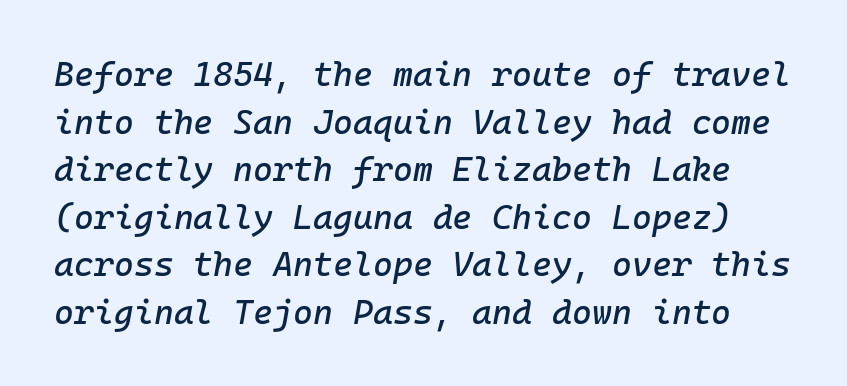
{"italic": "yes", "lean": "right", "slant_degrees": 10, "width": "normal", "stroke_contrast": "low", "x_height": "medium", "monospaced": "yes", "underline": "no", "line_spacing": "normal", "line_spacing_ratio": 1.4, "letter_spacing": "normal", "letter_spacing_em": 0.0, "glyph_px": 34}
